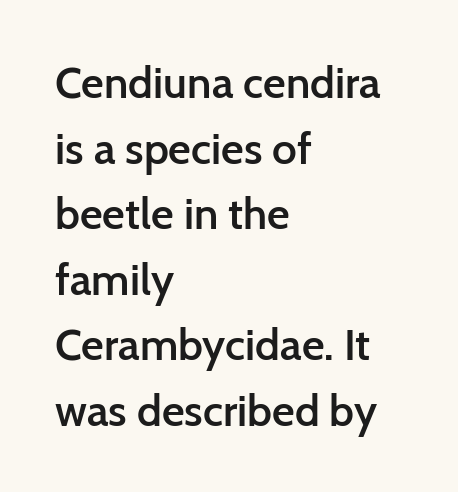
{"serif": "no", "italic": "no", "bold": "semi", "weight": "semibold", "width": "normal", "stroke_contrast": "low", "x_height": "medium", "monospaced": "no", "underline": "no", "align": "left", "line_spacing": "normal", "line_spacing_ratio": 1.49, "letter_spacing": "normal", "letter_spacing_em": 0.0, "glyph_px": 44}
